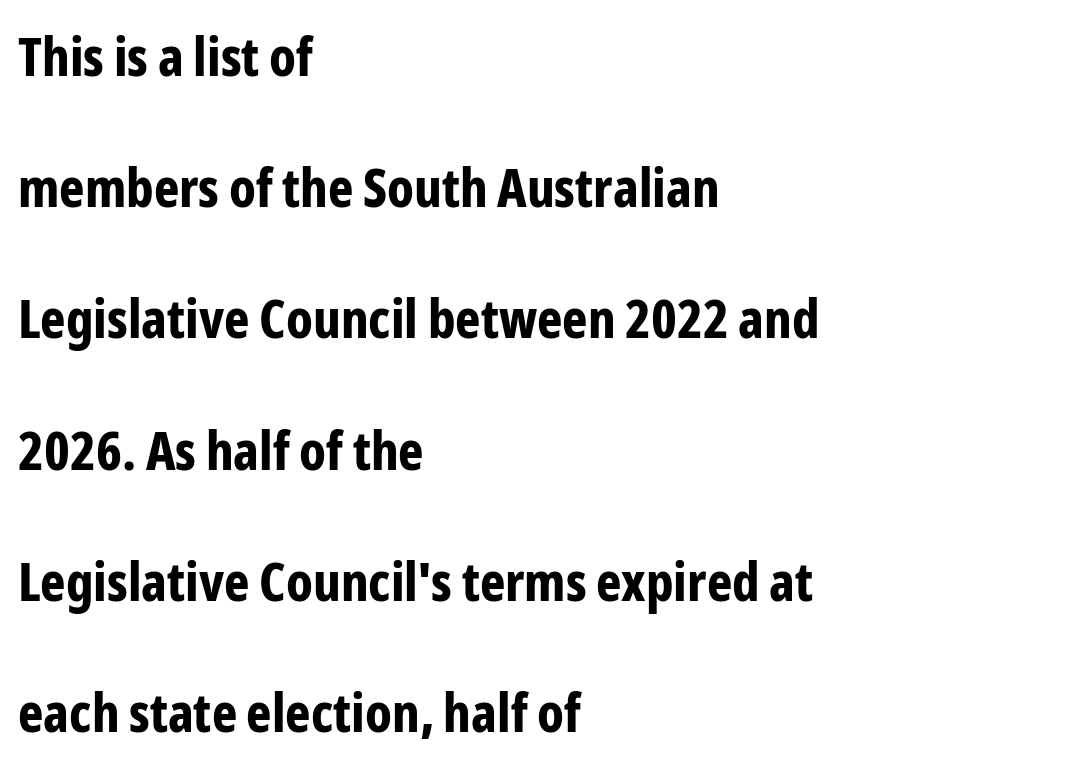
Letters rest on an invisible, unmarked baseline. The passage shown is typeset with a sans-serif family. These lines were composed using upright roman letters. Students, note that the glyphs here touch the page at normal intervals. Note the varied advance widths — an 'i' is clearly narrower than an 'm'.
